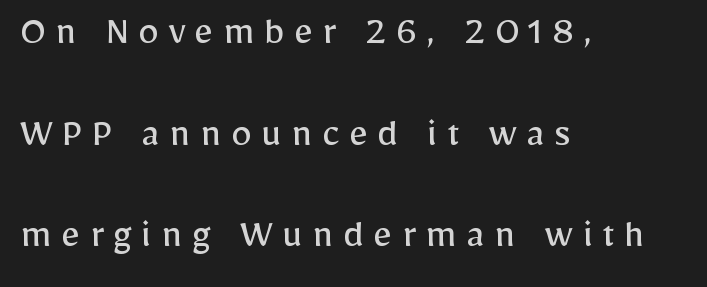
Teacher's note: observe the even left margin — that is flush-left alignment. No italicization has been applied; the sample stays upright. The rendering uses natural spacing where letterforms have individual widths. The passage shown stacks its lines with a broad gap. The weight tops out at a normal text grade.
